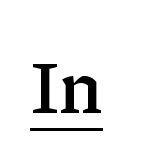
Is there any slant? The stems are plumb. No extra tracking has been applied to these lines. Set as a demibold, roughly 600 on the weight scale. This is underlined copy, the kind a proofreader might mark for attention. A typesetter would label this face a serif. Do the characters align in a grid? No, the font is proportional.
